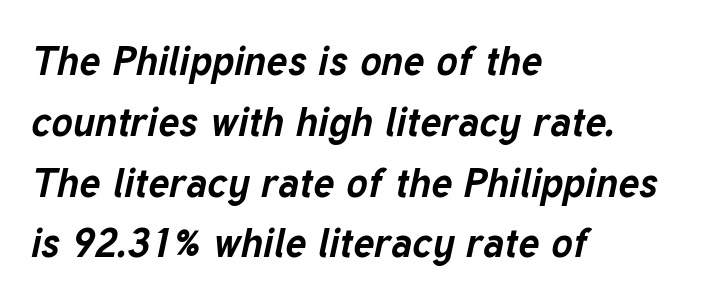
The image shows 40 px bold type, italic (leaning right); set left-aligned, normal line spacing (1.52x), normal letter spacing, not underlined; low stroke contrast and a medium x-height.
